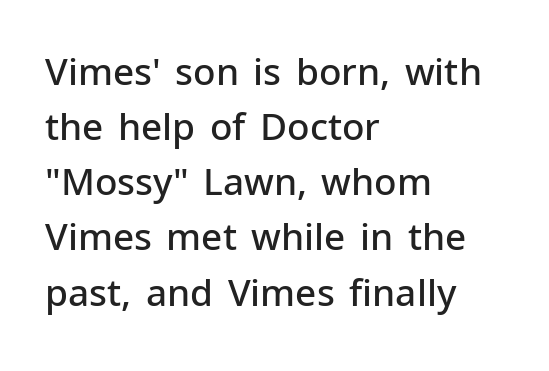
{"serif": "no", "italic": "no", "bold": "semi", "weight": "semibold", "width": "normal", "stroke_contrast": "low", "x_height": "medium", "monospaced": "no", "underline": "no", "align": "left", "line_spacing": "normal", "line_spacing_ratio": 1.49, "letter_spacing": "normal", "letter_spacing_em": 0.0, "glyph_px": 37}
